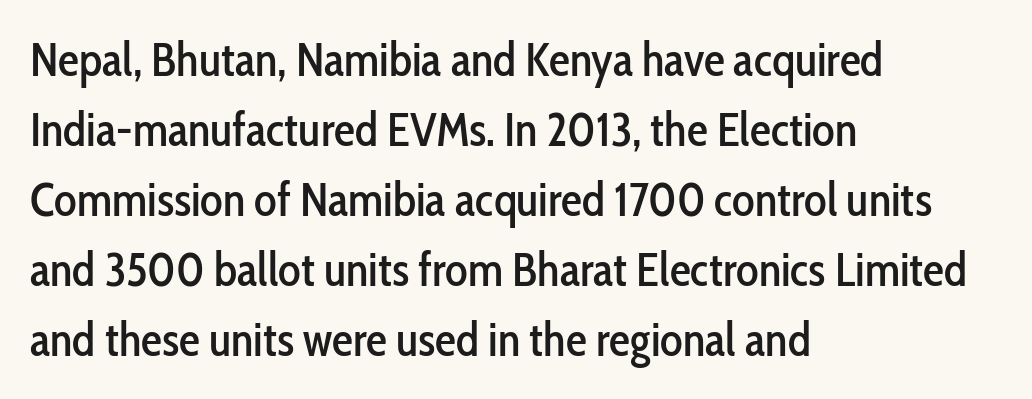
The image shows 47 px condensed sans-serif type, upright; set left-aligned, normal line spacing (1.49x), normal letter spacing, not underlined; low stroke contrast and a medium x-height.
